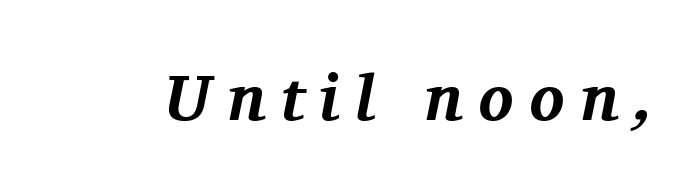
The image shows 65 px bold serif type, italic (leaning right); set unusually wide letter spacing (+0.24 em), not underlined; medium stroke contrast and a medium x-height.
